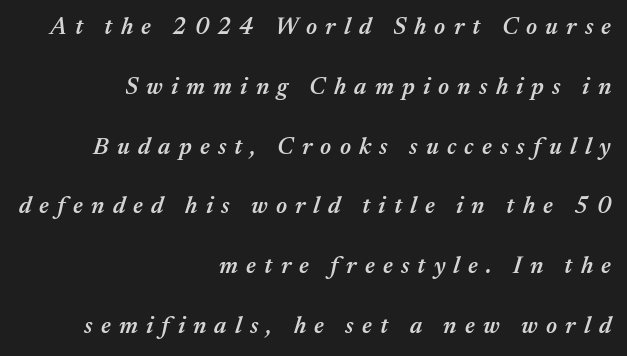
{"italic": "yes", "lean": "right", "slant_degrees": 17, "bold": "semi", "underline": "no", "align": "right", "line_spacing": "loose", "line_spacing_ratio": 2.49, "letter_spacing": "wide", "letter_spacing_em": 0.34, "glyph_px": 24}
